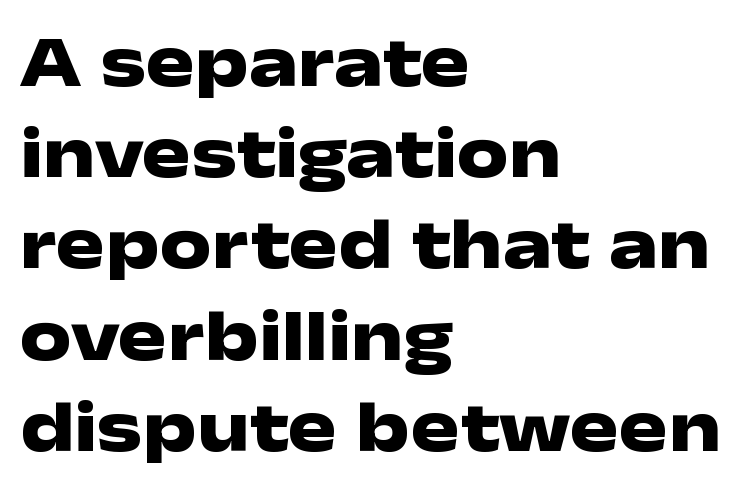
{"serif": "no", "italic": "no", "bold": "yes", "weight": "heavy", "width": "wide", "stroke_contrast": "low", "x_height": "medium", "monospaced": "no", "underline": "no", "align": "left", "line_spacing": "normal", "line_spacing_ratio": 1.25, "letter_spacing": "normal", "letter_spacing_em": 0.0, "glyph_px": 73}
